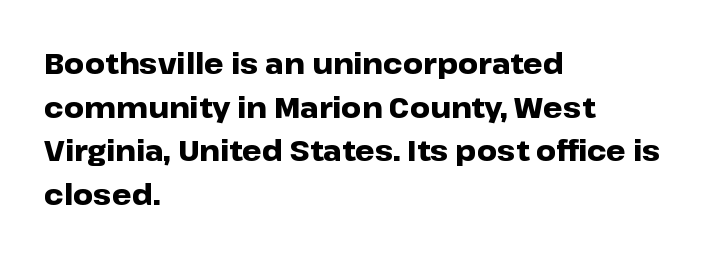
This rendering leaves character spacing at its baseline value. The passage shown is not underscored anywhere. The passage shown is emphatically bold. The vertical gap from one line to the next is medium. Horizontal alignment here is leftward, the default for most running prose. The type sits square on the baseline with zero lean.
